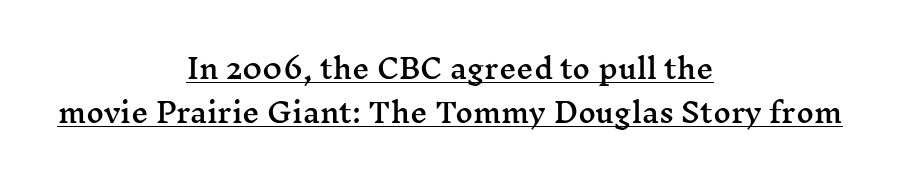
Q: Is the text italic (slanted)? A: No, it is upright.
Q: Is the text underlined? A: Yes.
Q: How is the paragraph aligned? A: Centered.
Q: Is the spacing between letters normal or unusually wide? A: Normal.
Q: Is the spacing between lines tight, normal or loose? A: Normal.
